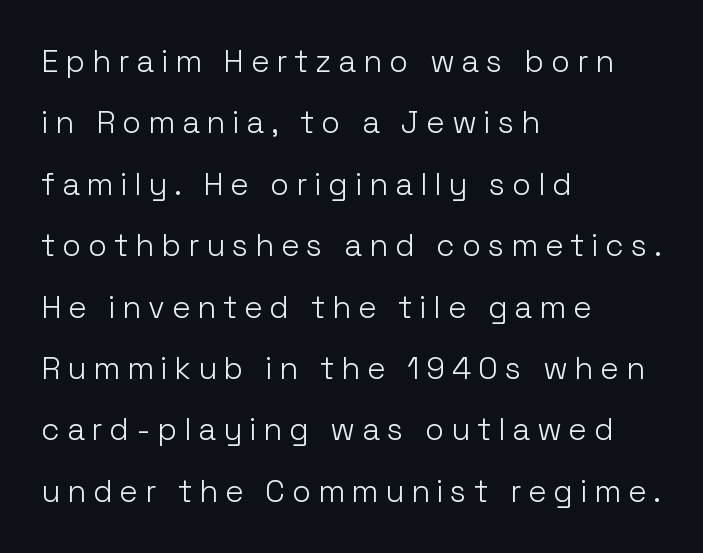
Q: Is the text bold? A: No.
Q: Is the text italic (slanted)? A: No, it is upright.
Q: Is the typeface a serif or a sans-serif typeface? A: Sans-serif.
Q: Is the text underlined? A: No.
Q: How is the paragraph aligned? A: Left-aligned.
Q: Is the spacing between letters normal or unusually wide? A: Unusually wide.
Q: Is the spacing between lines tight, normal or loose? A: Loose.
Q: Width (condensed, normal, or wide)? A: Normal.
Q: Stroke contrast? A: Low.
Q: x-height? A: Medium.
Q: Monospaced? A: No.
